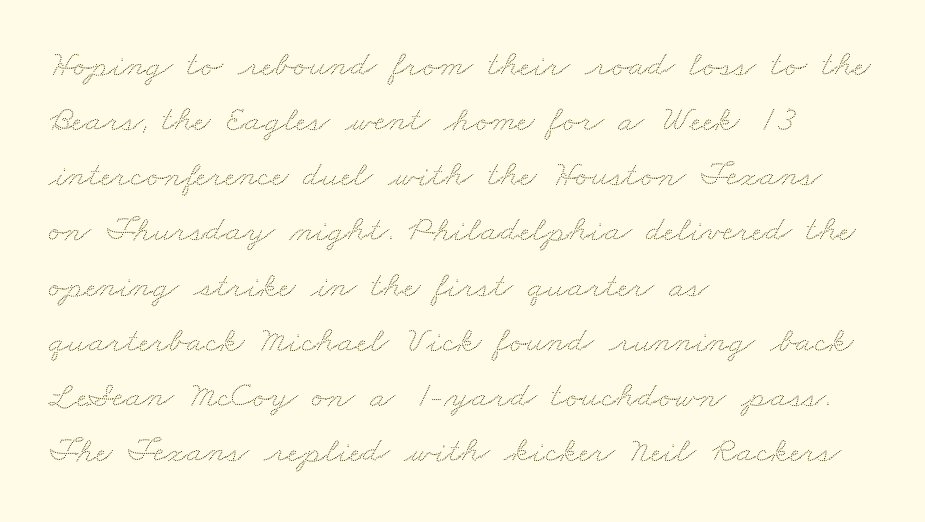
Q: Is the text underlined? A: No.
Q: How is the paragraph aligned? A: Left-aligned.
Q: Is the spacing between letters normal or unusually wide? A: Normal.
Q: Is the spacing between lines tight, normal or loose? A: Normal.
Q: Width (condensed, normal, or wide)? A: Wide.
Q: Stroke contrast? A: Low.
Q: x-height? A: Small.
Q: Monospaced? A: No.
